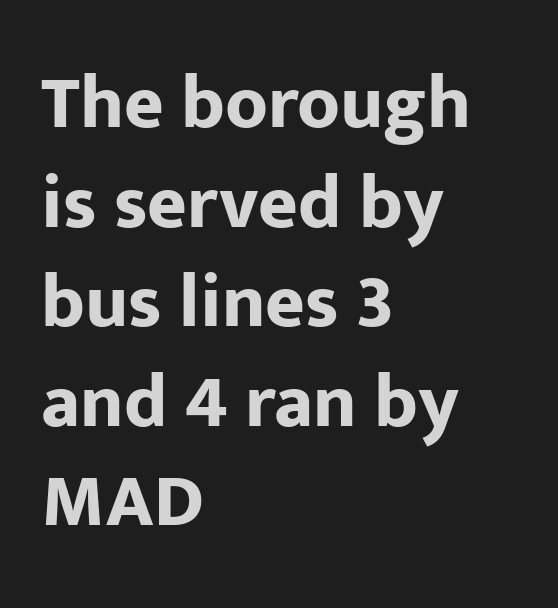
The image shows 76 px bold sans-serif type, upright; set left-aligned, normal line spacing (1.31x), normal letter spacing, not underlined; low stroke contrast and a medium x-height.
